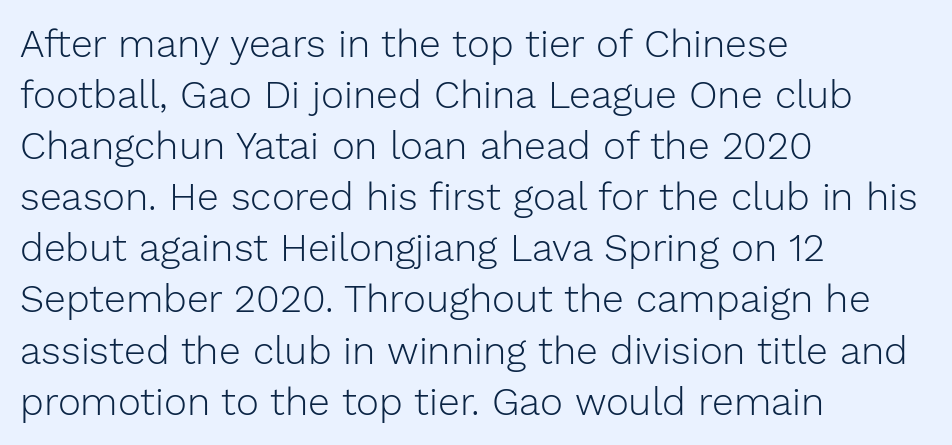
Q: Is the text bold? A: No.
Q: Is the text italic (slanted)? A: No, it is upright.
Q: Is the typeface a serif or a sans-serif typeface? A: Sans-serif.
Q: Is the text underlined? A: No.
Q: How is the paragraph aligned? A: Left-aligned.
Q: Is the spacing between letters normal or unusually wide? A: Normal.
Q: Is the spacing between lines tight, normal or loose? A: Normal.
Q: Width (condensed, normal, or wide)? A: Normal.
Q: Stroke contrast? A: Low.
Q: x-height? A: Medium.
Q: Monospaced? A: No.
